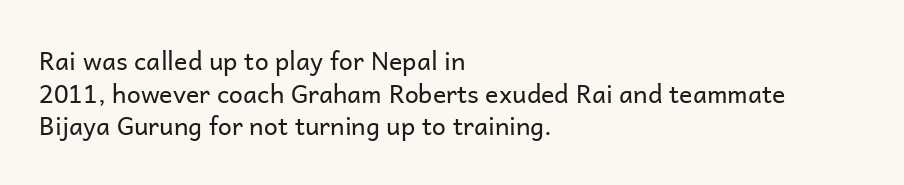
{"italic": "no", "bold": "no", "underline": "no", "align": "left", "line_spacing": "normal", "line_spacing_ratio": 1.31, "letter_spacing": "normal", "letter_spacing_em": 0.0, "glyph_px": 25}
